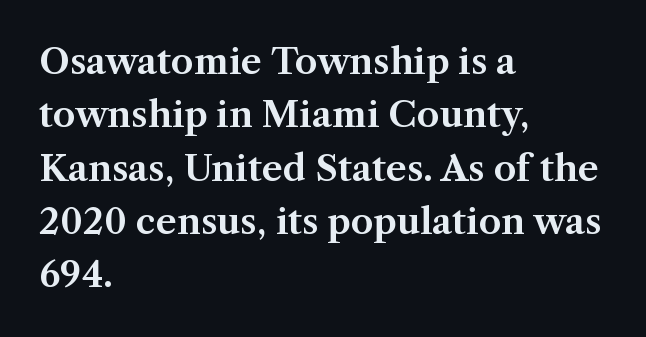
{"serif": "yes", "italic": "no", "width": "normal", "stroke_contrast": "medium", "x_height": "medium", "monospaced": "no", "underline": "no", "align": "left", "line_spacing": "normal", "line_spacing_ratio": 1.48, "letter_spacing": "normal", "letter_spacing_em": 0.0, "glyph_px": 36}
